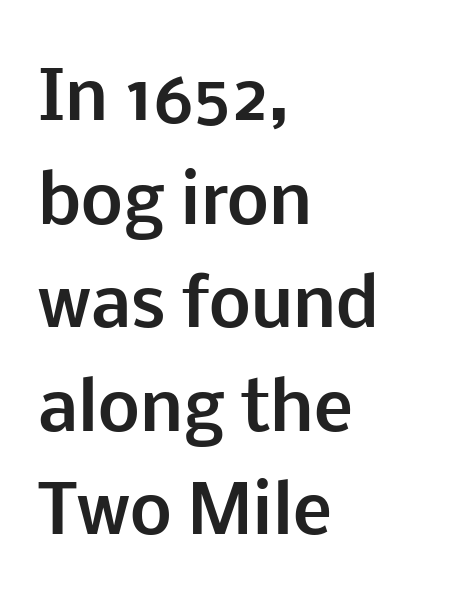
The image shows 66 px bold sans-serif type, upright; set left-aligned, normal line spacing (1.57x), normal letter spacing, not underlined; low stroke contrast and a medium x-height.
